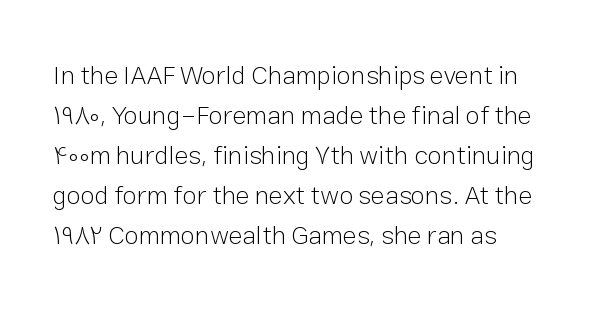
{"italic": "no", "bold": "no", "underline": "no", "line_spacing": "normal", "line_spacing_ratio": 1.54, "letter_spacing": "normal", "letter_spacing_em": 0.0, "glyph_px": 26}
